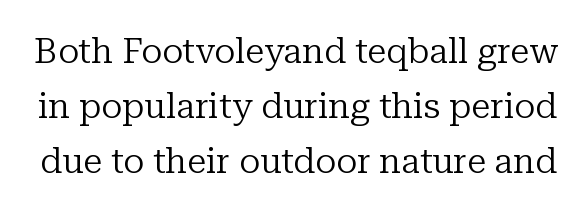
The letters stand upright; this is a roman face. A light-to-regular cut is what we see here. Is this a fixed-width face? No — the glyphs have proportional, varying widths. This rendering employs a face with finishing strokes, i.e., a serif. The specimen omits any rule beneath the text block's lines.
